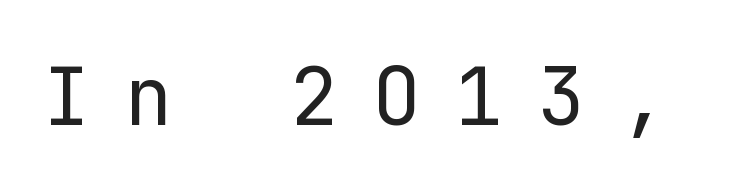
Q: Is the text bold? A: No.
Q: Is the text italic (slanted)? A: No, it is upright.
Q: Is the typeface a serif or a sans-serif typeface? A: Sans-serif.
Q: Is the text underlined? A: No.
Q: Is the spacing between letters normal or unusually wide? A: Unusually wide.
Q: Width (condensed, normal, or wide)? A: Normal.
Q: Stroke contrast? A: Low.
Q: x-height? A: Medium.
